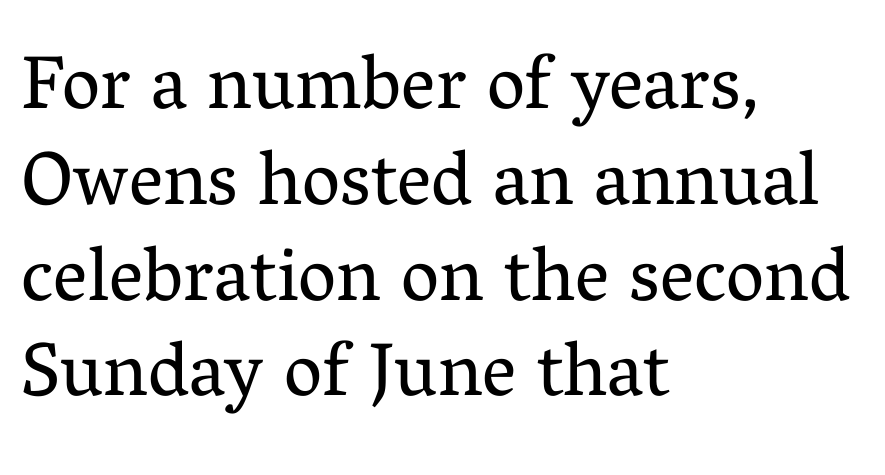
{"serif": "yes", "italic": "no", "bold": "no", "weight": "regular", "width": "normal", "stroke_contrast": "medium", "x_height": "medium", "monospaced": "no", "underline": "no", "align": "left", "line_spacing": "normal", "line_spacing_ratio": 1.26, "letter_spacing": "normal", "letter_spacing_em": 0.0, "glyph_px": 76}
